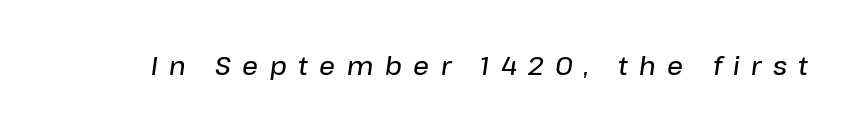
Has an underline been added? It has not. Rendered with sloped, italic letterforms. Notice the strokes are somewhat thickened but not fully heavy: this is a semibold. Someone cranked the tracking dial way up on this one.
